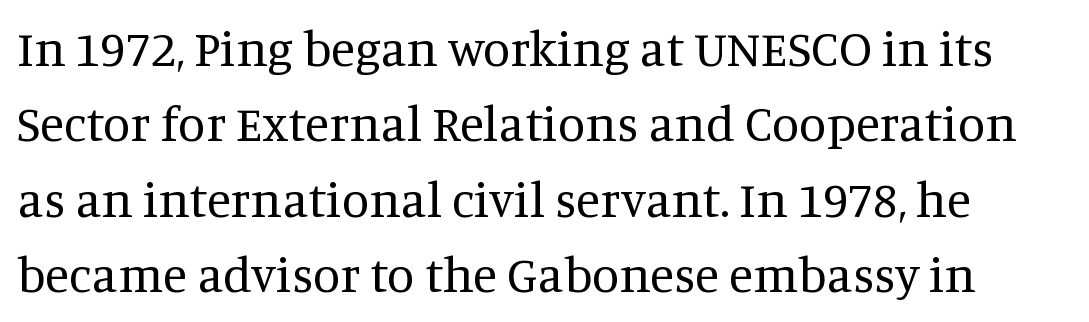
The image shows 50 px regular-weight serif type, upright; set normal line spacing (1.51x), normal letter spacing, not underlined; medium stroke contrast and a large x-height.
